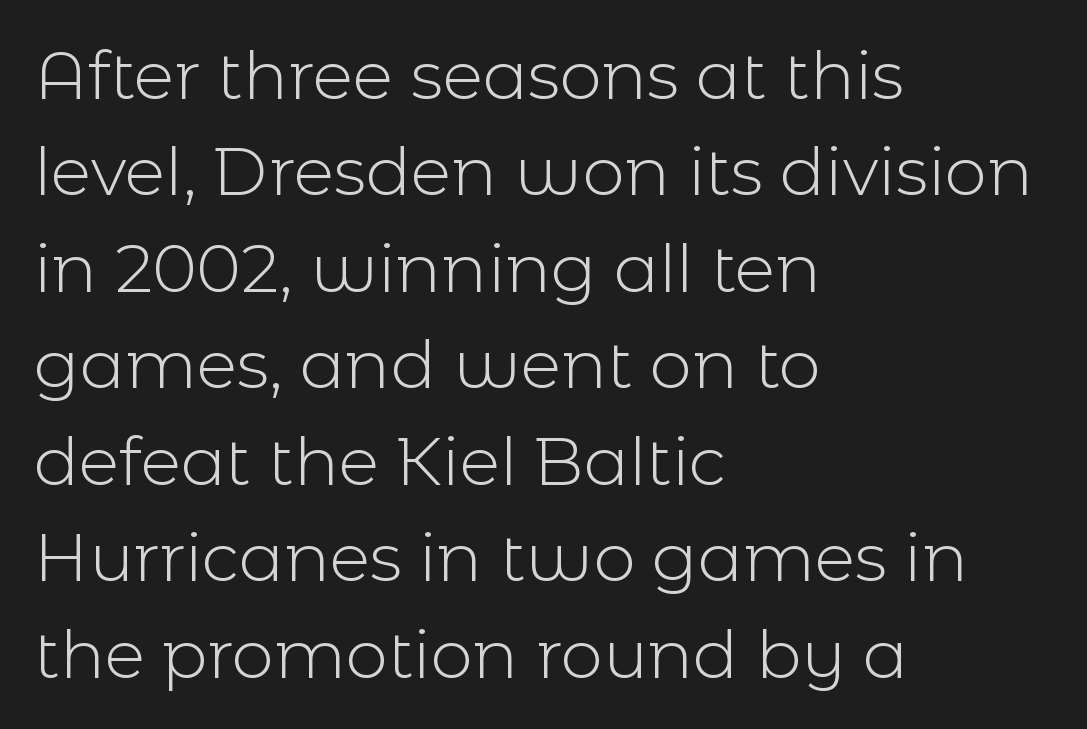
The gap between lines stays unmarked. A classic flush-left, rag-right setting is used for this passage. The horizontal fit of the characters is conventional and even. Note: no serifs on the glyphs.
